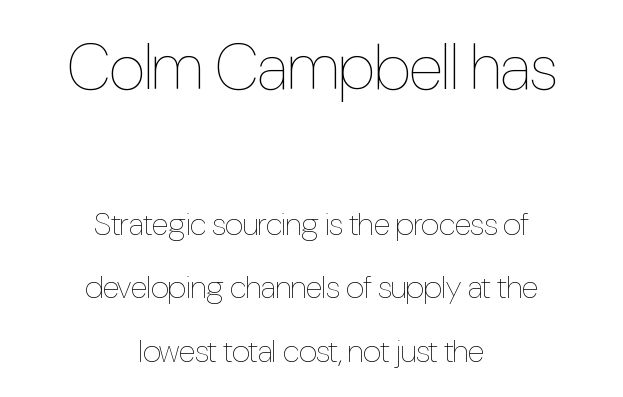
The image shows 64 px thin, condensed type, upright; set centered, loose line spacing (1.98x), normal letter spacing, not underlined; the first (top) block is 2.0x larger; low stroke contrast and a medium x-height.
